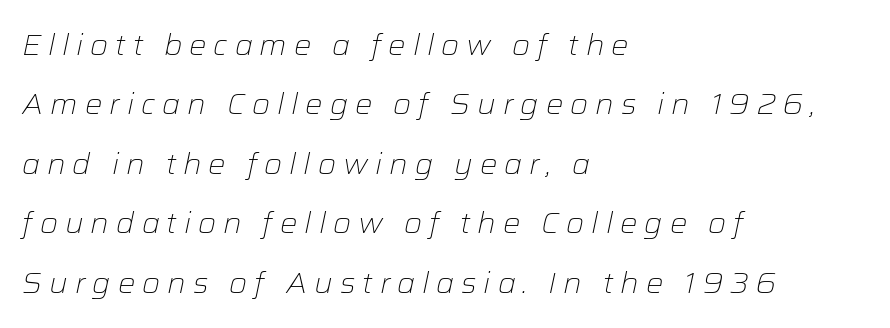
Q: Is the text bold? A: No.
Q: Is the text italic (slanted)? A: Yes, it leans right by about 12 degrees.
Q: Is the text underlined? A: No.
Q: How is the paragraph aligned? A: Left-aligned.
Q: Is the spacing between letters normal or unusually wide? A: Unusually wide.
Q: Is the spacing between lines tight, normal or loose? A: Loose.
Q: Width (condensed, normal, or wide)? A: Normal.
Q: Stroke contrast? A: Low.
Q: x-height? A: Medium.
Q: Monospaced? A: No.
